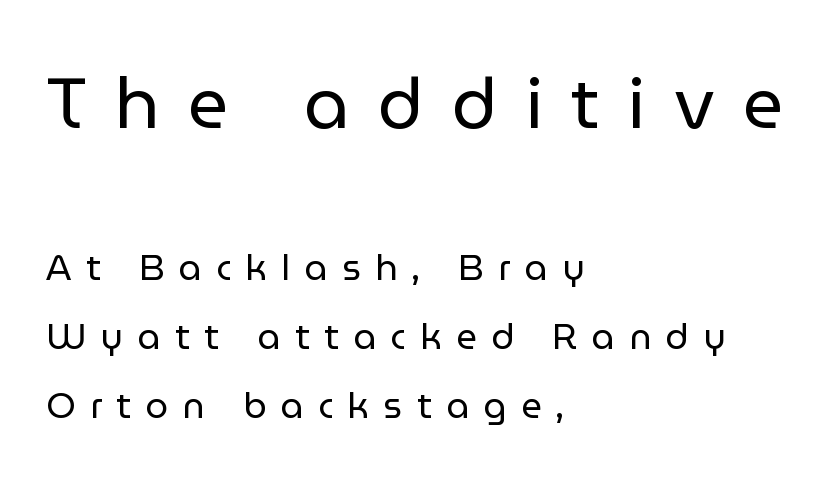
{"serif": "no", "italic": "no", "bold": "no", "weight": "regular", "width": "normal", "stroke_contrast": "low", "x_height": "medium", "monospaced": "no", "underline": "no", "align": "left", "line_spacing": "loose", "line_spacing_ratio": 1.91, "letter_spacing": "wide", "letter_spacing_em": 0.4, "larger_block": "first", "size_ratio": 1.97, "glyph_px": 71}
